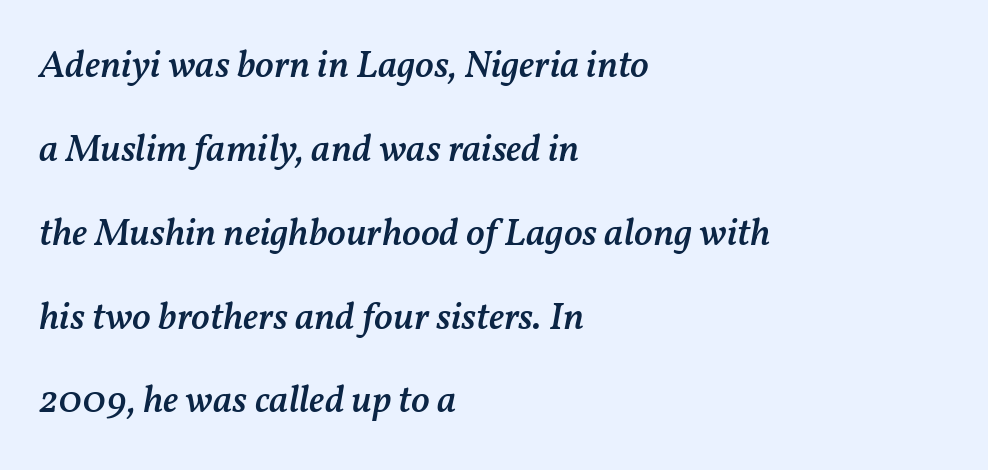
The image shows 39 px semibold type, italic (leaning right); set left-aligned, loose line spacing (2.15x), normal letter spacing, not underlined; medium stroke contrast and a medium x-height.
